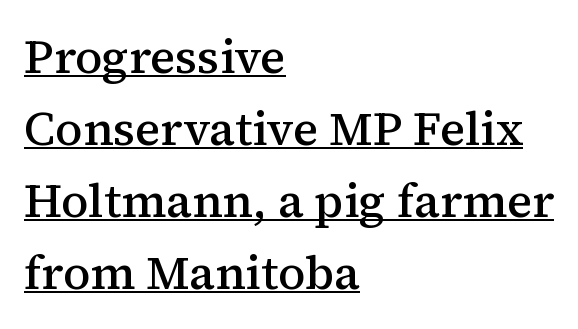
These lines were composed using upright roman letters. Spacing verdict: proportional, widths tailored to each character. Default kerning and tracking; the words read as compact shapes. The lettering is marked with a stroke running underneath it.
